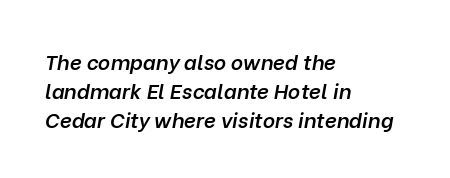
The image shows 21 px text type, italic (leaning right); set left-aligned, normal line spacing (1.38x), normal letter spacing, not underlined.
